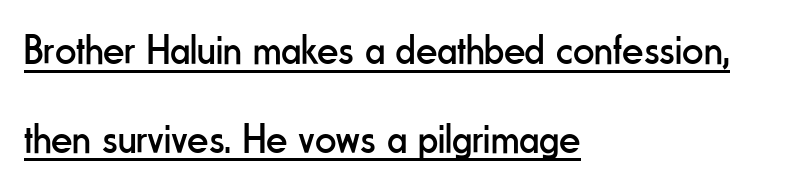
{"serif": "no", "italic": "no", "bold": "no", "weight": "regular", "width": "condensed", "stroke_contrast": "low", "x_height": "small", "monospaced": "no", "underline": "yes", "align": "left", "line_spacing": "loose", "line_spacing_ratio": 2.11, "letter_spacing": "normal", "letter_spacing_em": 0.0, "glyph_px": 42}
